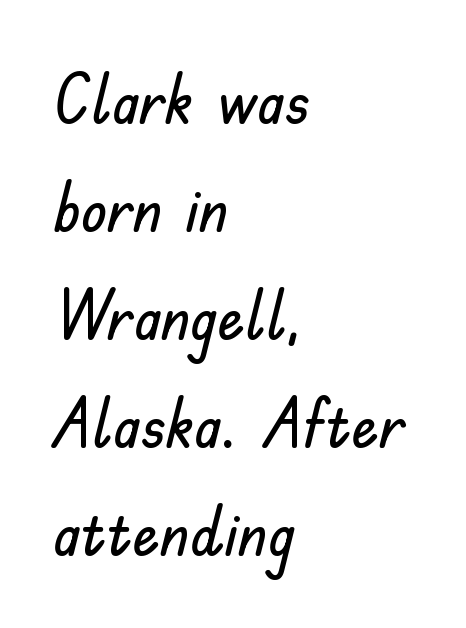
The image shows 68 px sans-serif type; set left-aligned, normal line spacing (1.59x), normal letter spacing, not underlined; low stroke contrast and a small x-height.
